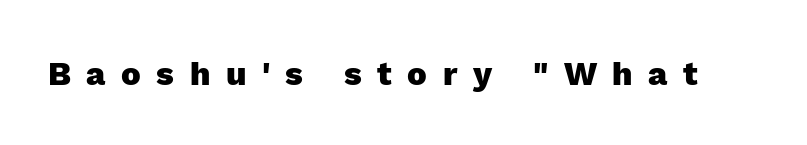
How are the letters spaced? Widely, with obvious added tracking. The area under the type is left untouched. Observe the absence of serifs on each vertical stroke in this sample. You could not count columns in this text — the font is proportionally spaced.
